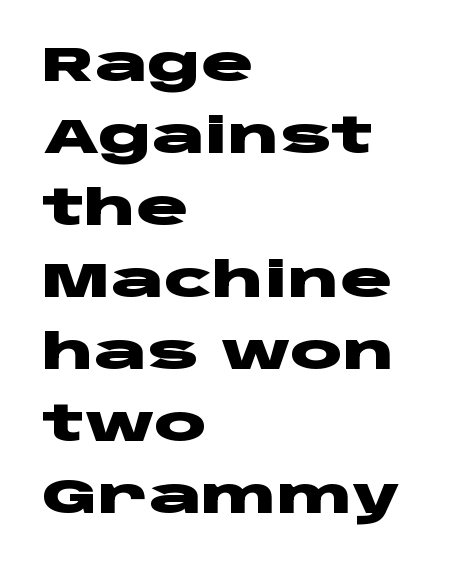
Where is the straight margin? On the left. As a designer I'd log this as weight 700, bold. The font's upright variant was chosen for this text. Tracking value appears to be zero — textbook default spacing.
